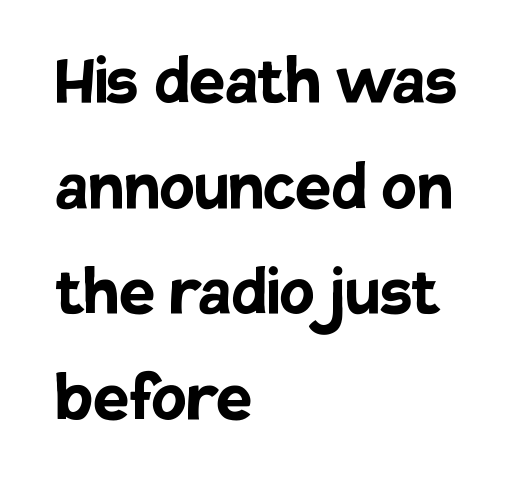
Q: Is the text bold? A: Yes.
Q: Is the text italic (slanted)? A: No, it is upright.
Q: Is the typeface a serif or a sans-serif typeface? A: Sans-serif.
Q: Is the text underlined? A: No.
Q: How is the paragraph aligned? A: Left-aligned.
Q: Is the spacing between letters normal or unusually wide? A: Normal.
Q: Is the spacing between lines tight, normal or loose? A: Normal.
Q: Width (condensed, normal, or wide)? A: Normal.
Q: Stroke contrast? A: Low.
Q: x-height? A: Large.
Q: Monospaced? A: No.
